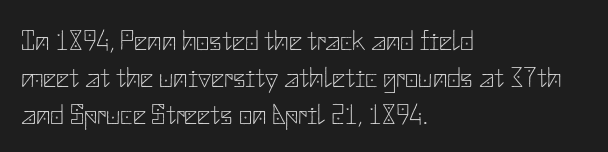
{"serif": "no", "italic": "no", "bold": "no", "weight": "thin", "width": "normal", "stroke_contrast": "low", "x_height": "small", "underline": "no", "align": "left", "line_spacing": "normal", "line_spacing_ratio": 1.28, "letter_spacing": "normal", "letter_spacing_em": 0.0, "glyph_px": 29}
